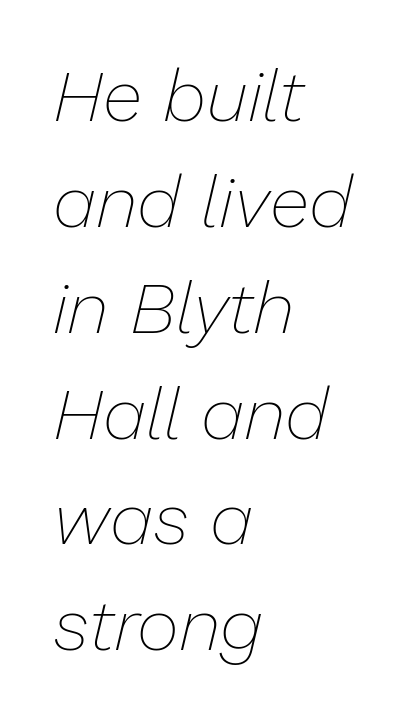
The image shows 73 px thin type, italic (leaning right); set left-aligned, normal line spacing (1.45x), normal letter spacing, not underlined; low stroke contrast and a medium x-height.
